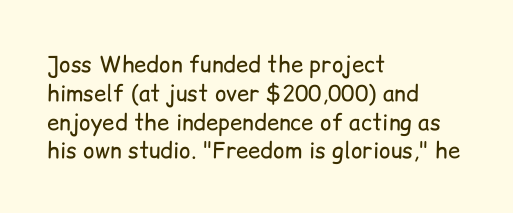
The image shows 22 px text type, upright; set left-aligned, normal line spacing (1.31x), normal letter spacing, not underlined.
